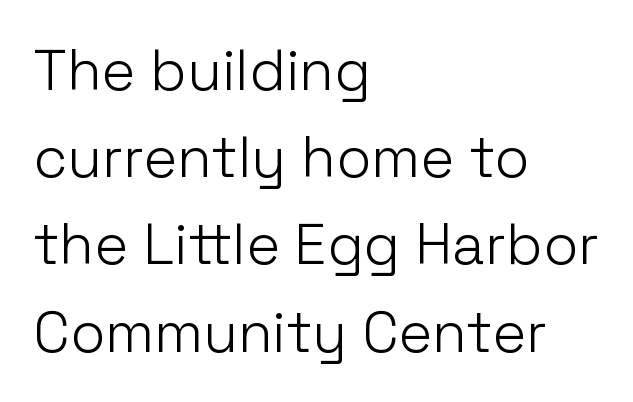
The image shows 57 px light sans-serif type, upright; set left-aligned, normal line spacing (1.53x), normal letter spacing, not underlined; low stroke contrast and a medium x-height.
